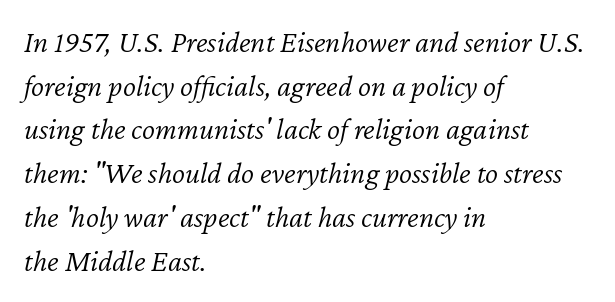
The image shows 31 px light type, italic (leaning right); set left-aligned, normal line spacing (1.41x), normal letter spacing, not underlined; low stroke contrast and a medium x-height.
